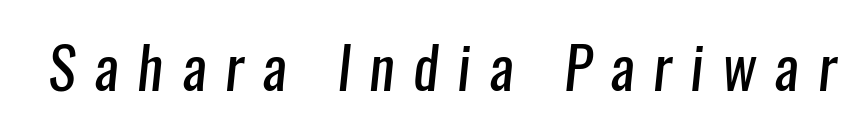
{"serif": "no", "bold": "no", "weight": "regular", "width": "condensed", "stroke_contrast": "low", "x_height": "medium", "monospaced": "no", "underline": "no", "letter_spacing": "wide", "letter_spacing_em": 0.32, "glyph_px": 58}
